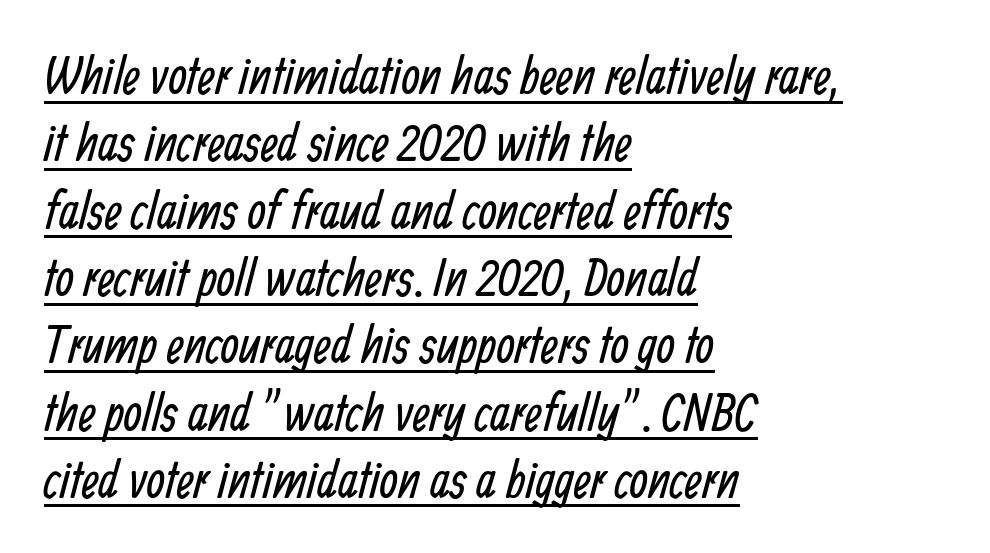
Q: Is the text bold? A: No.
Q: Is the typeface a serif or a sans-serif typeface? A: Sans-serif.
Q: Is the text underlined? A: Yes.
Q: How is the paragraph aligned? A: Left-aligned.
Q: Is the spacing between letters normal or unusually wide? A: Normal.
Q: Is the spacing between lines tight, normal or loose? A: Normal.
Q: Width (condensed, normal, or wide)? A: Condensed.
Q: Stroke contrast? A: Low.
Q: x-height? A: Medium.
Q: Monospaced? A: No.
